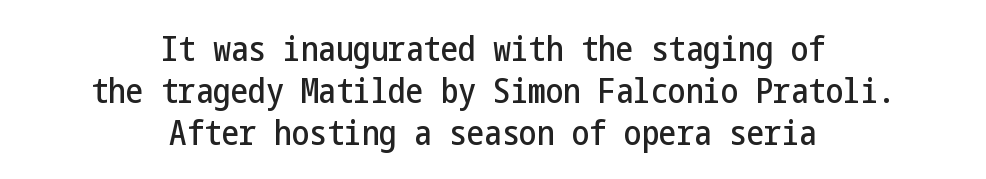
Grotesque or geometric, the face here clearly has no serifs. A typesetter would call this zero additional tracking. Check the space under the baseline: it is left empty. Unlike italic type, these characters show no tilt at all. These lines stack symmetrically, like a column narrowing and widening about its center.
